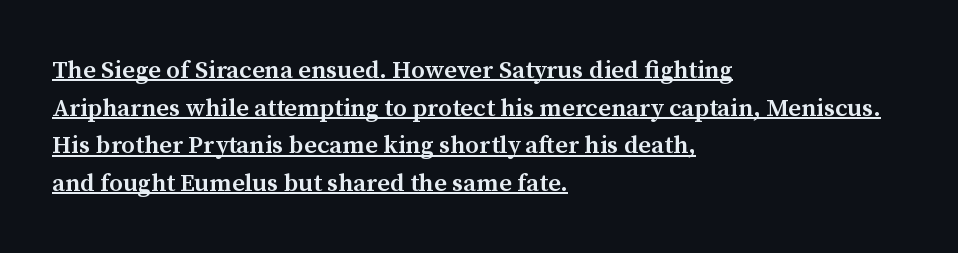
{"italic": "no", "bold": "semi", "underline": "yes", "align": "left", "line_spacing": "normal", "line_spacing_ratio": 1.51, "letter_spacing": "normal", "letter_spacing_em": 0.0, "glyph_px": 25}
